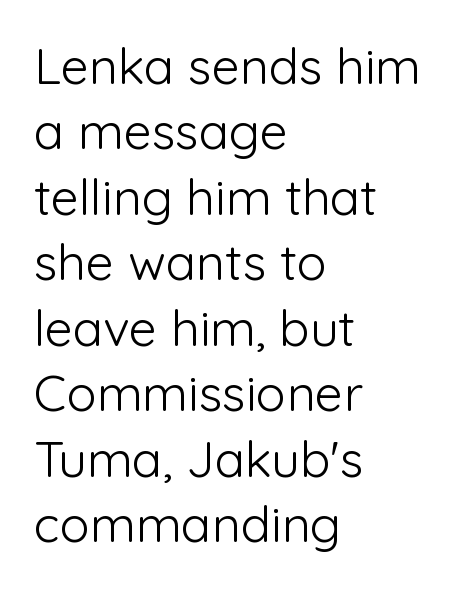
{"serif": "no", "italic": "no", "bold": "no", "weight": "light", "width": "normal", "stroke_contrast": "low", "x_height": "medium", "monospaced": "no", "underline": "no", "align": "left", "line_spacing": "normal", "line_spacing_ratio": 1.31, "letter_spacing": "normal", "letter_spacing_em": 0.0, "glyph_px": 50}
